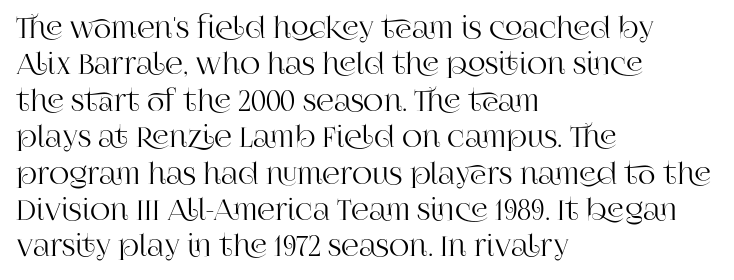
Q: Is the text italic (slanted)? A: No, it is upright.
Q: Is the typeface a serif or a sans-serif typeface? A: Serif.
Q: Is the text underlined? A: No.
Q: How is the paragraph aligned? A: Left-aligned.
Q: Is the spacing between letters normal or unusually wide? A: Normal.
Q: Is the spacing between lines tight, normal or loose? A: Normal.
Q: Width (condensed, normal, or wide)? A: Normal.
Q: Stroke contrast? A: High.
Q: x-height? A: Large.
Q: Monospaced? A: No.
